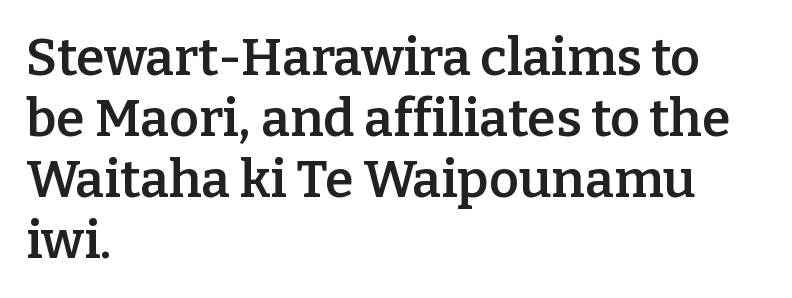
Q: Is the text bold? A: Semi-bold.
Q: Is the text italic (slanted)? A: No, it is upright.
Q: Is the typeface a serif or a sans-serif typeface? A: Serif.
Q: Is the text underlined? A: No.
Q: How is the paragraph aligned? A: Left-aligned.
Q: Is the spacing between letters normal or unusually wide? A: Normal.
Q: Width (condensed, normal, or wide)? A: Normal.
Q: Stroke contrast? A: Low.
Q: x-height? A: Medium.
Q: Monospaced? A: No.
